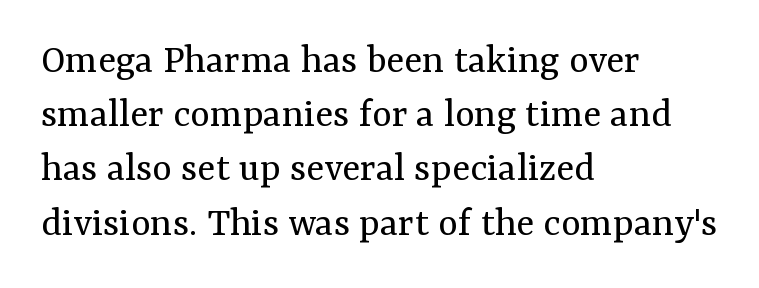
Any mark beneath the type? The region is blank. A typesetter would call this zero additional tracking. The letters advance in unequal steps, a hallmark of proportional type. Italic? Not at all — the glyphs are vertical. Notice how the passage keeps a crisp vertical edge on the left only. Type style note: has serifs.
